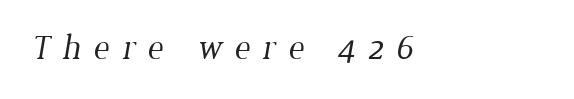
The designer went with a serif here, giving each stem small feet. Loose tracking; the words dissolve into strings of separated letters. All the whitespace from short lines collects on the right. The typeface has the unassuming heft of standard copy or less. This sample has the flowing, uneven cadence of proportional lettering.
